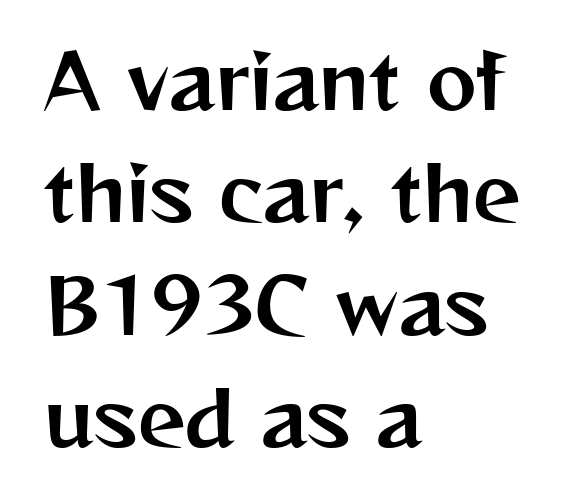
{"serif": "no", "italic": "no", "width": "normal", "stroke_contrast": "medium", "x_height": "medium", "monospaced": "no", "underline": "no", "align": "left", "line_spacing": "normal", "line_spacing_ratio": 1.5, "letter_spacing": "normal", "letter_spacing_em": 0.0, "glyph_px": 75}
